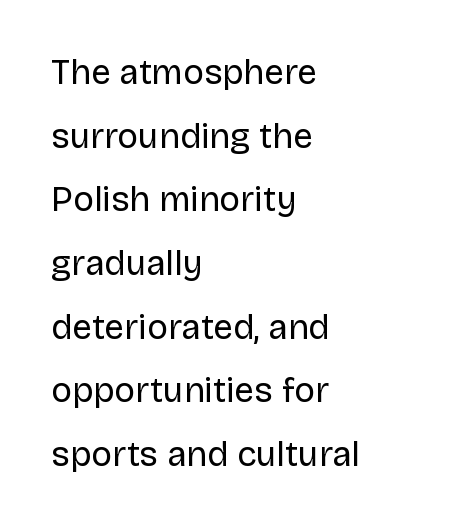
The image shows 35 px regular-weight sans-serif type, upright; set left-aligned, line spacing 1.82x, normal letter spacing, not underlined; low stroke contrast and a large x-height.
